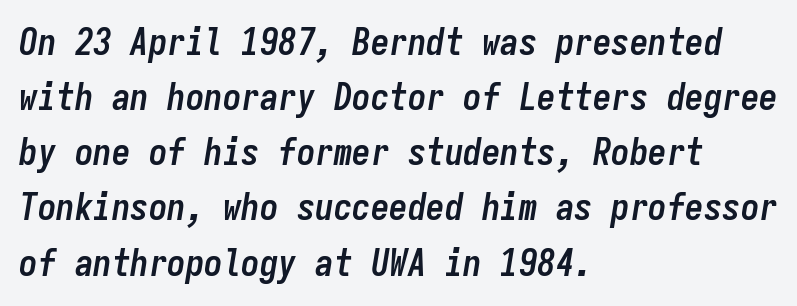
Line beginnings align vertically; line endings do not. Spacing verdict: monospaced, one width for all characters. The font's italic variant was chosen for this text. Typesetter's note: full bold, strokes at maximum text heaviness. The face used here is rendered with its standard letterfit. Quick note: underline off.
